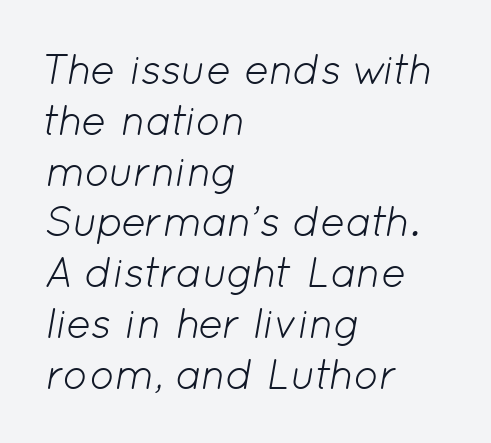
{"italic": "yes", "lean": "right", "slant_degrees": 12, "bold": "no", "weight": "light", "width": "normal", "stroke_contrast": "low", "x_height": "medium", "monospaced": "no", "underline": "no", "align": "left", "line_spacing_ratio": 1.21, "letter_spacing": "normal", "letter_spacing_em": 0.0, "glyph_px": 42}
